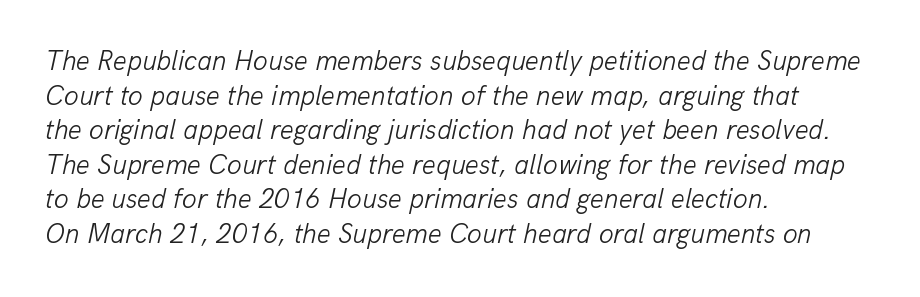
The image shows 27 px text type, italic (leaning right); set left-aligned, normal line spacing (1.28x), normal letter spacing, not underlined.
